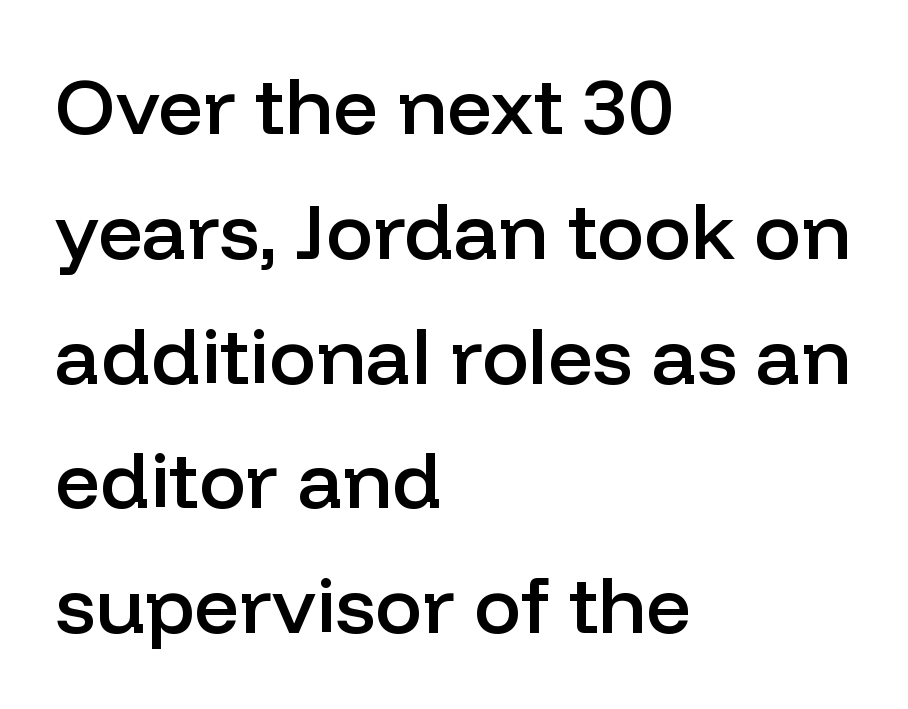
{"serif": "no", "italic": "no", "bold": "semi", "weight": "semibold", "width": "normal", "stroke_contrast": "low", "x_height": "medium", "monospaced": "no", "underline": "no", "align": "left", "line_spacing": "normal", "line_spacing_ratio": 1.58, "letter_spacing": "normal", "letter_spacing_em": 0.0, "glyph_px": 79}
